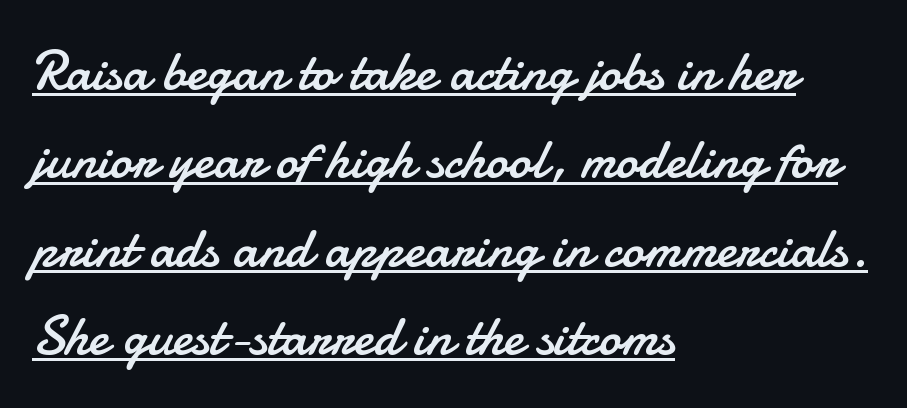
{"serif": "no", "bold": "no", "weight": "regular", "width": "normal", "stroke_contrast": "low", "x_height": "small", "monospaced": "no", "underline": "yes", "align": "left", "line_spacing": "normal", "line_spacing_ratio": 1.58, "letter_spacing": "normal", "letter_spacing_em": 0.0, "glyph_px": 56}
